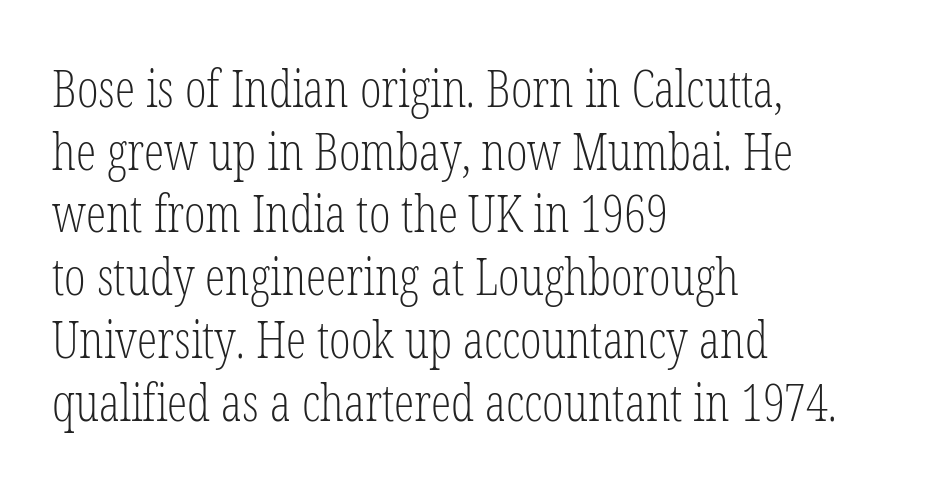
Q: Is the text bold? A: No.
Q: Is the text italic (slanted)? A: No, it is upright.
Q: Is the typeface a serif or a sans-serif typeface? A: Serif.
Q: Is the text underlined? A: No.
Q: How is the paragraph aligned? A: Left-aligned.
Q: Is the spacing between letters normal or unusually wide? A: Normal.
Q: Width (condensed, normal, or wide)? A: Condensed.
Q: Stroke contrast? A: Low.
Q: x-height? A: Medium.
Q: Monospaced? A: No.
